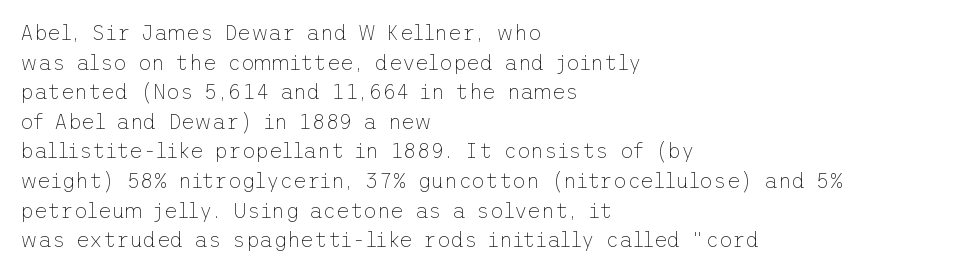
Q: Is the text bold? A: No.
Q: Is the text italic (slanted)? A: No, it is upright.
Q: Is the text underlined? A: No.
Q: How is the paragraph aligned? A: Left-aligned.
Q: Is the spacing between letters normal or unusually wide? A: Normal.
Q: Is the spacing between lines tight, normal or loose? A: Normal.
